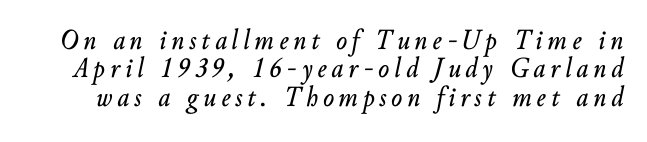
Q: Is the text italic (slanted)? A: Yes, it leans right by about 10 degrees.
Q: Is the text underlined? A: No.
Q: Is the spacing between lines tight, normal or loose? A: Tight.
Q: Width (condensed, normal, or wide)? A: Normal.
Q: Stroke contrast? A: Low.
Q: x-height? A: Small.
Q: Monospaced? A: No.
